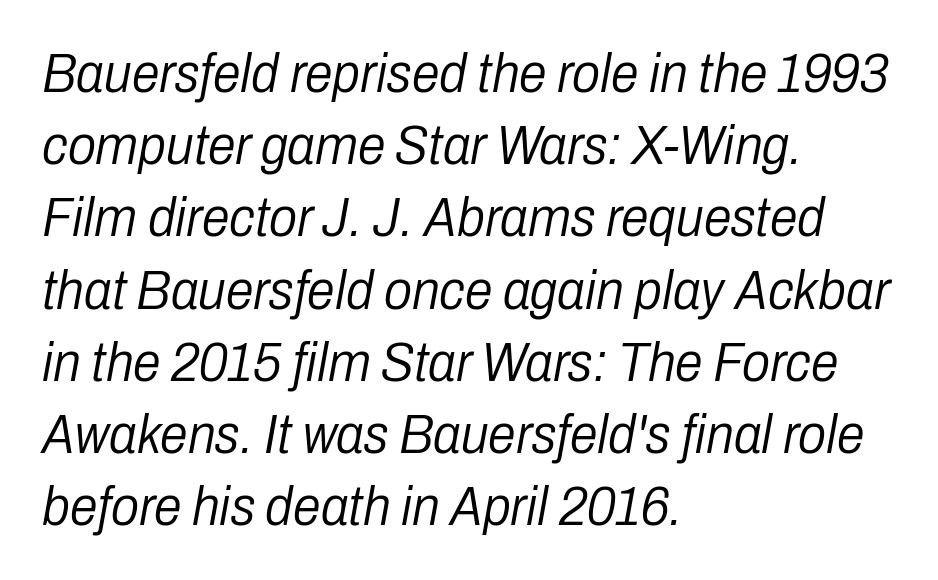
The image shows 56 px light, condensed type, italic (leaning right); set left-aligned, normal line spacing (1.29x), normal letter spacing, not underlined; low stroke contrast and a medium x-height.
